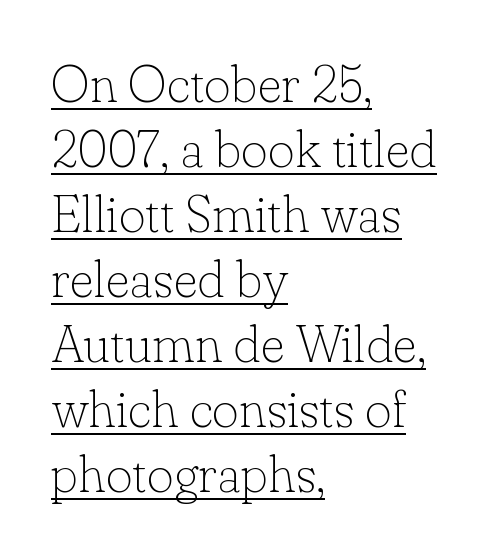
The image shows 52 px thin serif type, upright; set left-aligned, normal line spacing (1.25x), normal letter spacing, underlined; low stroke contrast and a small x-height.
